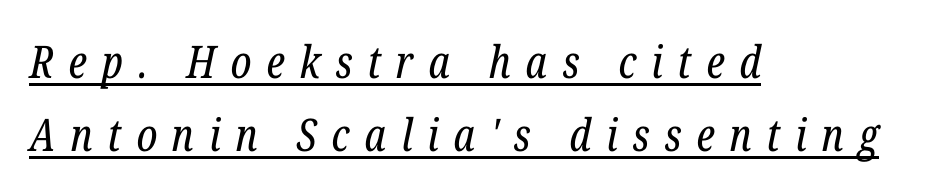
Q: Is the text bold? A: No.
Q: Is the text italic (slanted)? A: Yes, it leans right by about 12 degrees.
Q: Is the typeface a serif or a sans-serif typeface? A: Serif.
Q: Is the text underlined? A: Yes.
Q: How is the paragraph aligned? A: Left-aligned.
Q: Is the spacing between letters normal or unusually wide? A: Unusually wide.
Q: Is the spacing between lines tight, normal or loose? A: Normal.
Q: Width (condensed, normal, or wide)? A: Condensed.
Q: Stroke contrast? A: Low.
Q: x-height? A: Medium.
Q: Monospaced? A: No.
